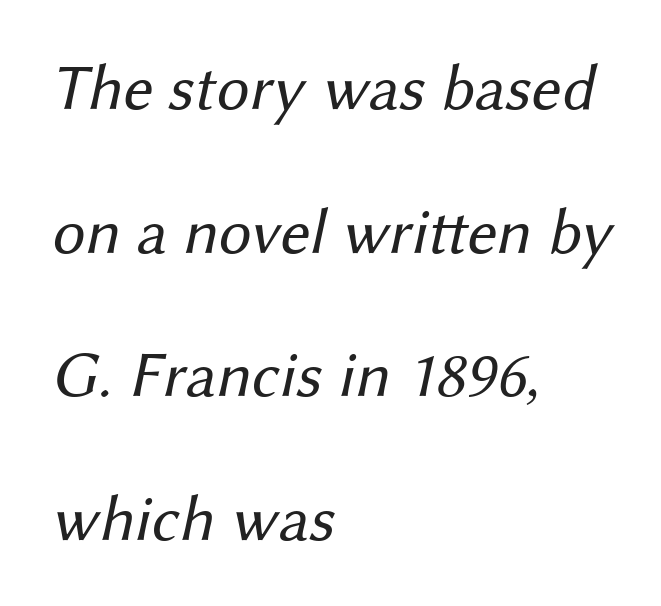
The image shows 65 px regular-weight sans-serif type; set left-aligned, loose line spacing (2.21x), normal letter spacing, not underlined; medium stroke contrast and a medium x-height.
